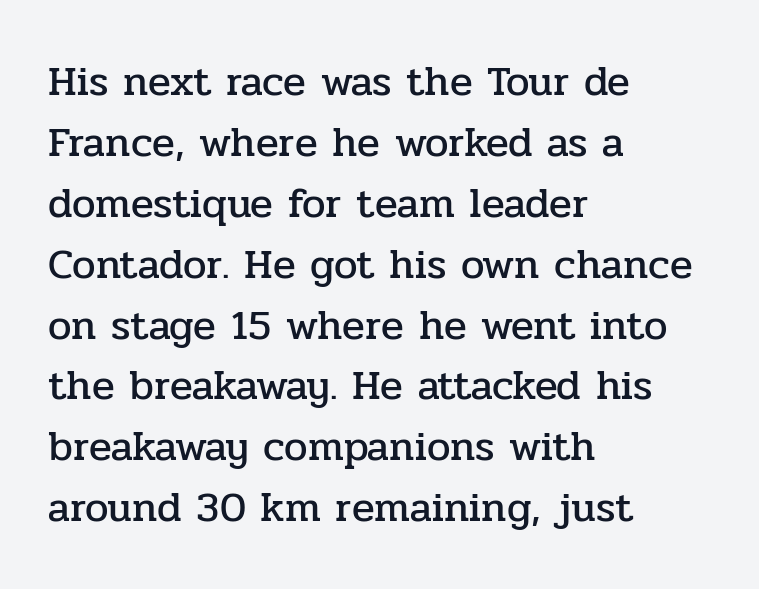
The area under the type is left untouched. The lettering holds an erect, upright posture throughout. What stands out about the letter spacing? Nothing — it is the standard amount. Which margin do the lines hug? The left one — the right edge is uneven. The passage shown is typed in a proportional face where columns would drift. To sum up the face: it has serifs.
